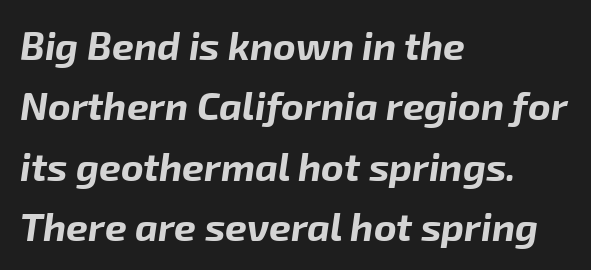
Q: Is the text bold? A: Yes.
Q: Is the text italic (slanted)? A: Yes, it leans right by about 8 degrees.
Q: Is the text underlined? A: No.
Q: How is the paragraph aligned? A: Left-aligned.
Q: Is the spacing between letters normal or unusually wide? A: Normal.
Q: Is the spacing between lines tight, normal or loose? A: Normal.
Q: Width (condensed, normal, or wide)? A: Normal.
Q: Stroke contrast? A: Low.
Q: x-height? A: Medium.
Q: Monospaced? A: No.
